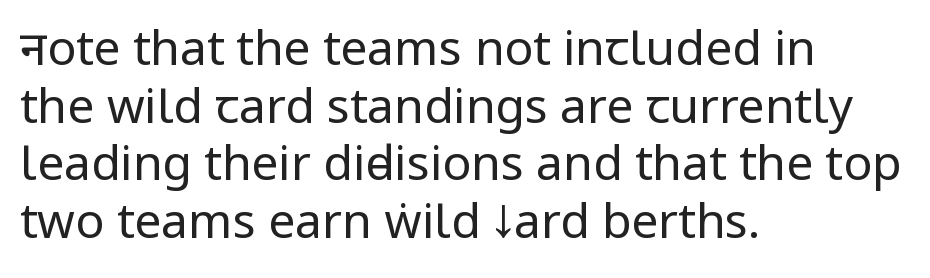
{"serif": "no", "italic": "no", "bold": "no", "weight": "regular", "width": "condensed", "stroke_contrast": "low", "x_height": "large", "monospaced": "no", "underline": "no", "align": "left", "line_spacing_ratio": 1.2, "letter_spacing": "normal", "letter_spacing_em": 0.0, "glyph_px": 48}
